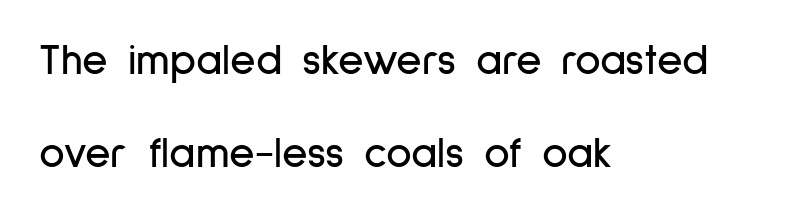
Note the varied advance widths — an 'i' is clearly narrower than an 'm'. Nothing sits at the stroke ends, so this counts as sans-serif. Glyph-to-glyph distance matches everyday printed text. The lettering stays uniformly vertical, giving the passage a roman look. A typesetter would call this leading open, well beyond the default.
